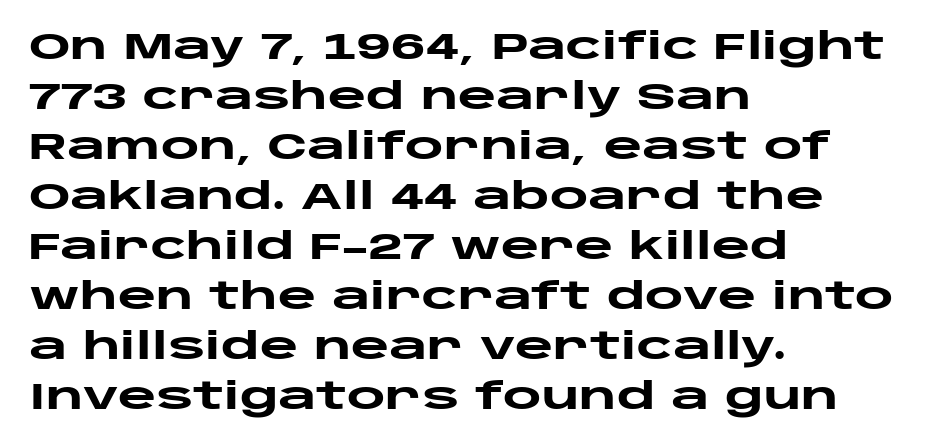
The image shows 37 px heavy, wide sans-serif type, upright; set left-aligned, normal line spacing (1.35x), normal letter spacing, not underlined; low stroke contrast and a large x-height.
